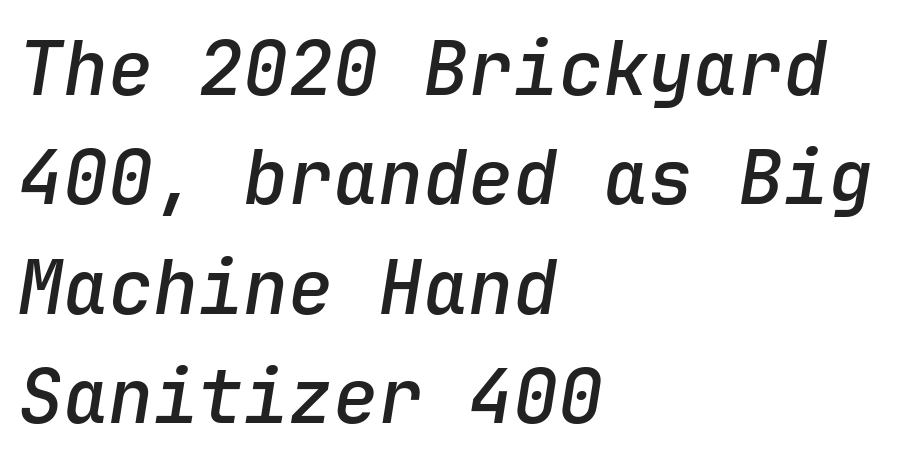
These lines stack with their left ends in a neat column. Type without underlining. Is the type bold? Partly — it's a semibold, heavier than regular but not fully bold. A typesetter would call this zero additional tracking. In terms of posture, this sample is oblique. Looks like terminal output: every glyph gets an equal slot.
